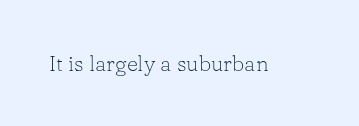
{"italic": "no", "bold": "no", "underline": "no", "letter_spacing": "normal", "letter_spacing_em": 0.0, "glyph_px": 22}
